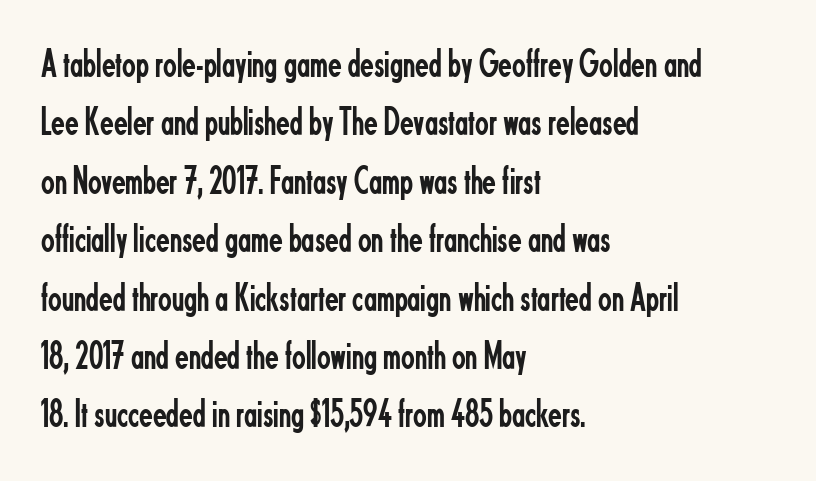
The image shows 40 px regular-weight, condensed sans-serif type, upright; set left-aligned, normal line spacing (1.46x), normal letter spacing, not underlined; low stroke contrast and a small x-height.
